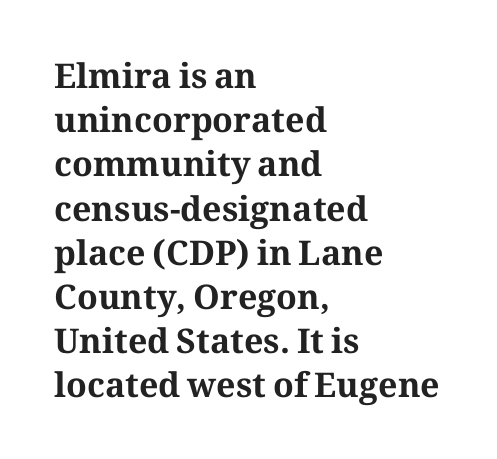
The image shows 34 px bold serif type, upright; set left-aligned, normal line spacing (1.3x), normal letter spacing, not underlined; medium stroke contrast and a medium x-height.
